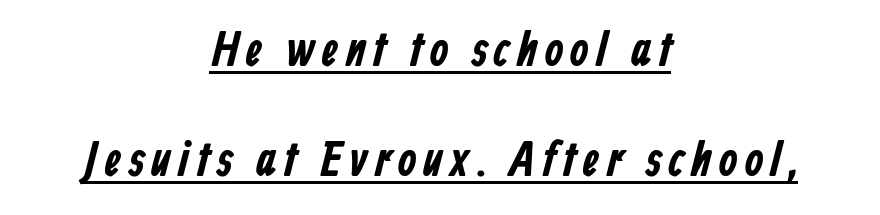
The passage shown stacks its lines with a broad gap. The lines are quadded center. The text was rendered using a sans face with plain stroke endings. Decoration check: the copy is underlined. Each letter keeps its own natural width here, so spacing adapts to shape.
